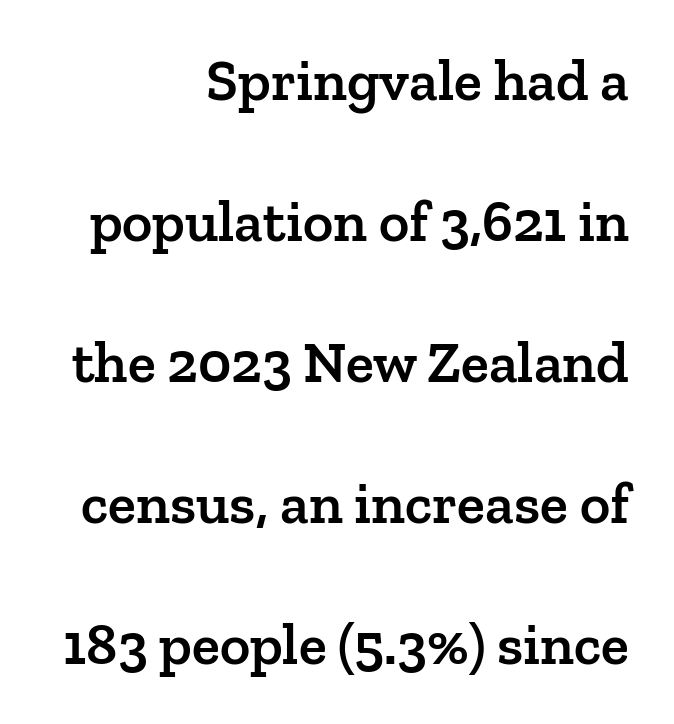
{"serif": "yes", "italic": "no", "bold": "semi", "weight": "semibold", "width": "normal", "stroke_contrast": "low", "x_height": "medium", "monospaced": "no", "underline": "no", "align": "right", "line_spacing": "loose", "line_spacing_ratio": 2.43, "letter_spacing": "normal", "letter_spacing_em": 0.0, "glyph_px": 58}
